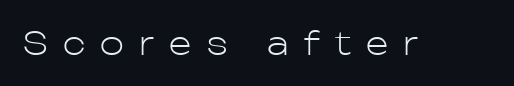
No word sits above an underline. No italicization has been applied; the sample stays upright. The characters are drawn with everyday or finer stroke widths. There is plenty of visible air inserted between adjacent glyphs. The rendering uses natural spacing where letterforms have individual widths.
